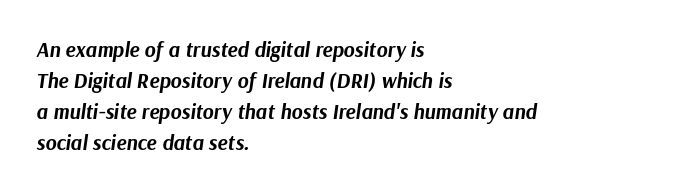
Caption: bold face, heavy strokes. Lines of text with bare space underneath. These lines stack with their left ends in a neat column. These lines sit exactly where default settings would place them. The axis of the letterforms is tilted away from vertical. A typesetter would call this zero additional tracking.
